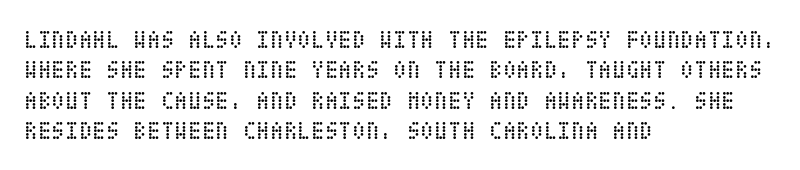
Q: Is the text bold? A: No.
Q: Is the text italic (slanted)? A: No, it is upright.
Q: Is the text underlined? A: No.
Q: How is the paragraph aligned? A: Left-aligned.
Q: Is the spacing between letters normal or unusually wide? A: Normal.
